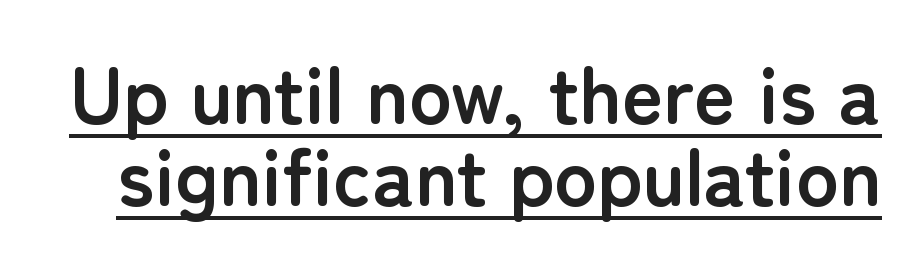
The image shows 80 px semibold sans-serif type, upright; set tight line spacing (1.02x), normal letter spacing, underlined; low stroke contrast and a medium x-height.
